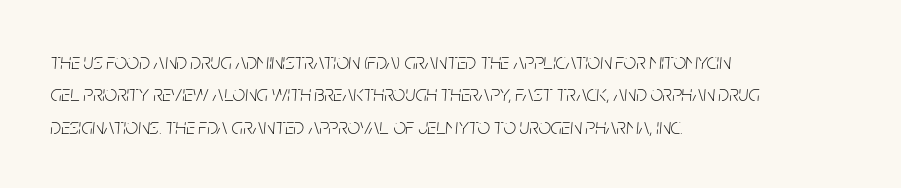
{"italic": "yes", "lean": "right", "slant_degrees": 5, "bold": "no", "underline": "no", "align": "left", "line_spacing": "normal", "line_spacing_ratio": 1.47, "letter_spacing": "normal", "letter_spacing_em": 0.0, "glyph_px": 22}
